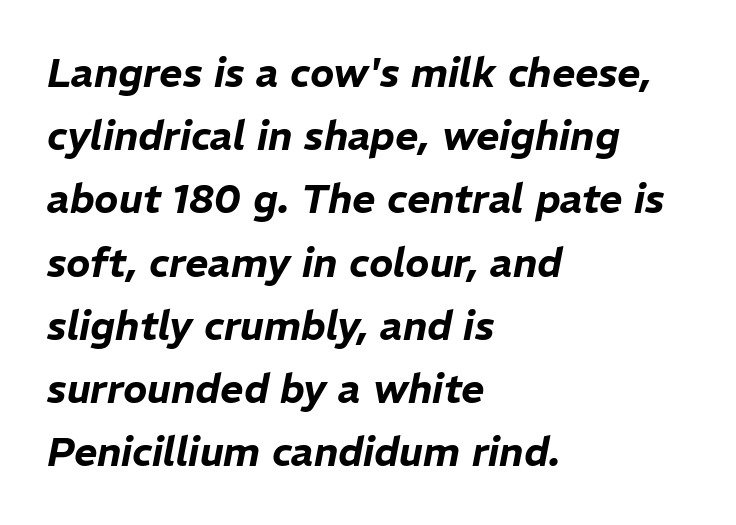
The image shows 40 px text type, italic (leaning right); set left-aligned, normal line spacing (1.58x), normal letter spacing, not underlined; low stroke contrast and a medium x-height.
